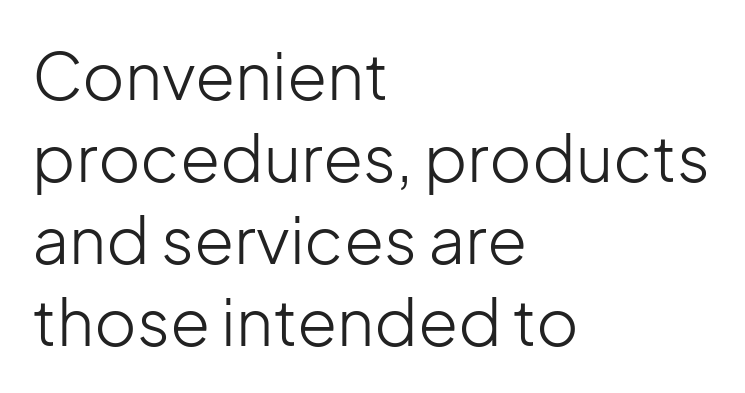
The image shows 65 px light sans-serif type, upright; set left-aligned, normal line spacing (1.26x), normal letter spacing, not underlined; low stroke contrast and a medium x-height.
